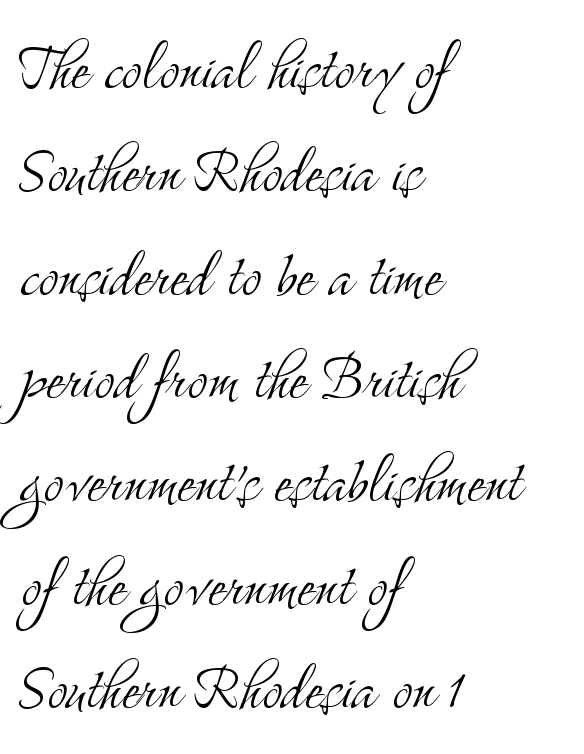
The typesetter chose a ragged-right arrangement here. Note the varied advance widths — an 'i' is clearly narrower than an 'm'. Are there feet on the stems? There are — it's a serif. Unbolded letterforms with no extra heft.
